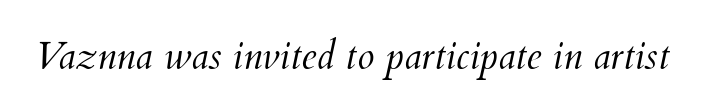
The image shows 39 px light type, italic (leaning right); set normal letter spacing, not underlined; medium stroke contrast and a small x-height.
